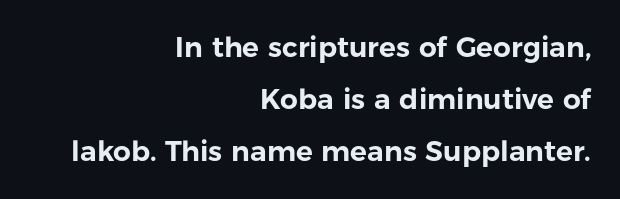
The lines are quadded right. The lettering holds an erect, upright posture throughout. Spacing verdict: proportional, widths tailored to each character. Letters rest on an invisible, unmarked baseline. Type style note: lacks serifs.
